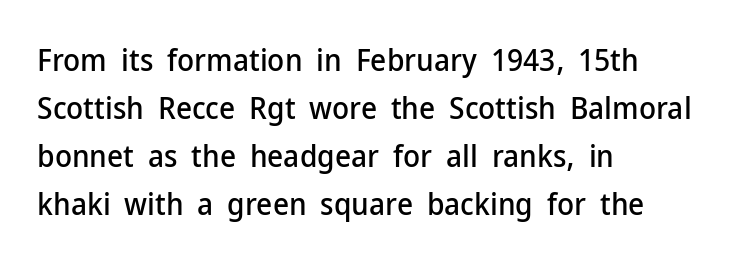
Q: Is the text italic (slanted)? A: No, it is upright.
Q: Is the typeface a serif or a sans-serif typeface? A: Sans-serif.
Q: Is the text underlined? A: No.
Q: How is the paragraph aligned? A: Left-aligned.
Q: Is the spacing between letters normal or unusually wide? A: Normal.
Q: Is the spacing between lines tight, normal or loose? A: Normal.
Q: Width (condensed, normal, or wide)? A: Normal.
Q: Stroke contrast? A: Low.
Q: x-height? A: Medium.
Q: Monospaced? A: No.
